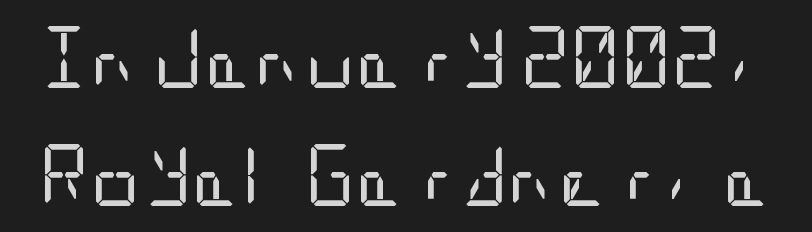
Posture: straight, roman, zero tilt. Nothing heavy about these letters — not bold at all. A clean baseline with only descenders dipping below it. Is this a sans? Yes — the strokes have no serifs. Students, note that the glyphs here touch the page at normal intervals. Compared with typical paragraphs, the rows here are farther apart.
